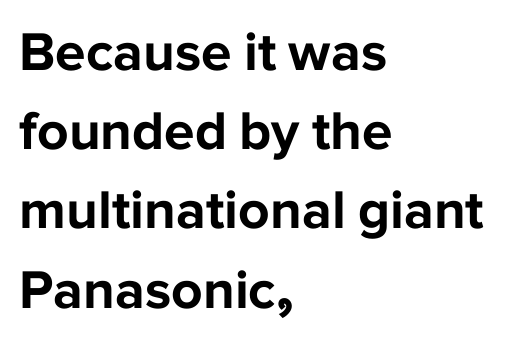
Summary of weight: heavy, a full bold. Honestly, the letter spacing is just normal — you wouldn't notice it. Has an underline been added? It has not. Casual observation: everything's shoved over to the left. A typesetter would call this proportional, since set widths differ per character.
